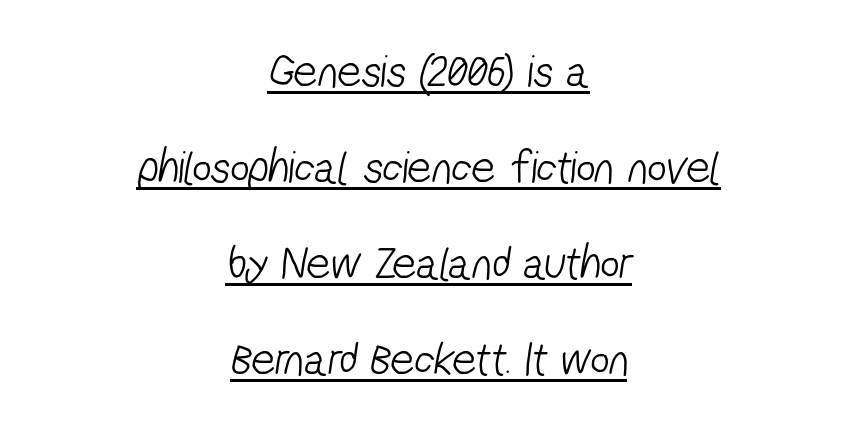
{"serif": "no", "bold": "no", "weight": "light", "width": "condensed", "stroke_contrast": "low", "x_height": "medium", "monospaced": "no", "underline": "yes", "align": "center", "line_spacing": "loose", "line_spacing_ratio": 2.04, "letter_spacing": "normal", "letter_spacing_em": 0.0, "glyph_px": 47}
